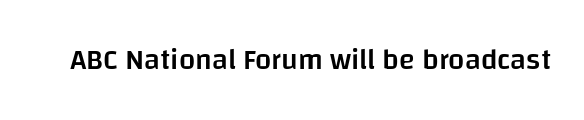
{"serif": "no", "italic": "no", "bold": "semi", "weight": "semibold", "width": "normal", "stroke_contrast": "low", "x_height": "large", "monospaced": "no", "underline": "no", "letter_spacing": "normal", "letter_spacing_em": 0.0, "glyph_px": 29}
